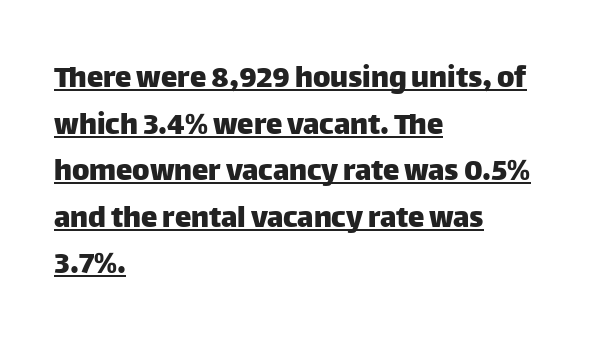
The rendering uses natural spacing where letterforms have individual widths. Between one letter and the next there's only the usual sliver of space. Decoration check: the copy is underlined. You can tell it's not italic because the verticals are truly vertical.
